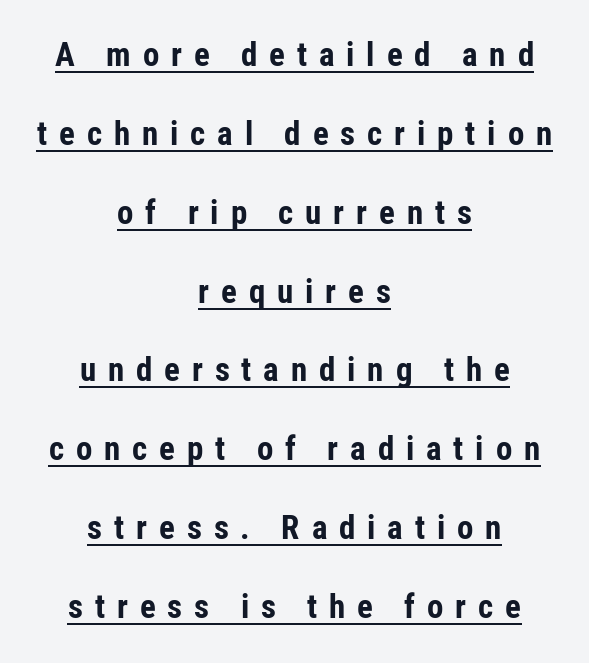
{"serif": "no", "italic": "no", "bold": "yes", "weight": "bold", "width": "condensed", "stroke_contrast": "low", "x_height": "medium", "monospaced": "no", "underline": "yes", "align": "center", "line_spacing": "loose", "line_spacing_ratio": 2.39, "letter_spacing": "wide", "letter_spacing_em": 0.36, "glyph_px": 33}
